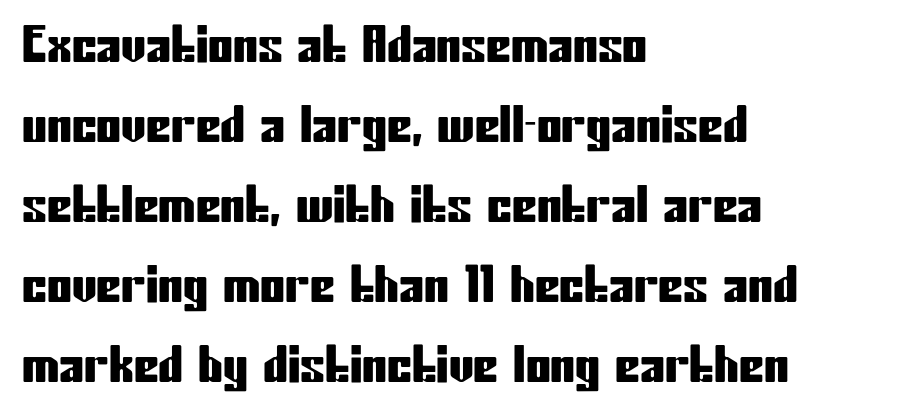
Italic: no, the glyphs are upright roman. The setting favours the left margin, as ordinary paragraphs usually do. The letterforms sit shoulder to shoulder at normal distance. The baseline area is clear. Line spacing here is normal.
